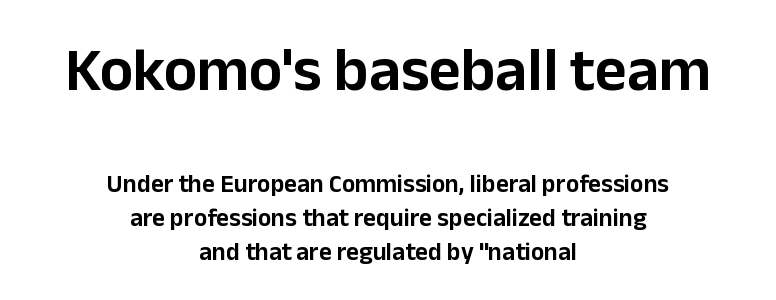
Q: Is the text italic (slanted)? A: No, it is upright.
Q: Is the typeface a serif or a sans-serif typeface? A: Sans-serif.
Q: Is the text underlined? A: No.
Q: How is the paragraph aligned? A: Centered.
Q: Is the spacing between letters normal or unusually wide? A: Normal.
Q: Is the spacing between lines tight, normal or loose? A: Normal.
Q: Which block of text is set in a larger size, the first (top) or the second (bottom)? A: The first (top) one.
Q: Width (condensed, normal, or wide)? A: Normal.
Q: Stroke contrast? A: Low.
Q: x-height? A: Medium.
Q: Monospaced? A: No.
